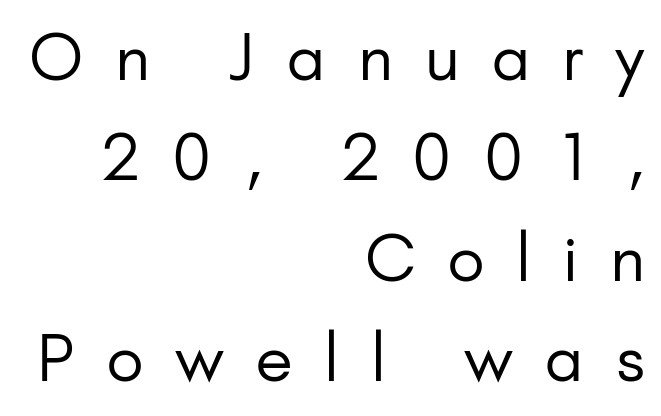
The image shows 64 px regular-weight sans-serif type, upright; set right-aligned, normal line spacing (1.57x), unusually wide letter spacing (+0.5 em), not underlined; low stroke contrast and a small x-height.
